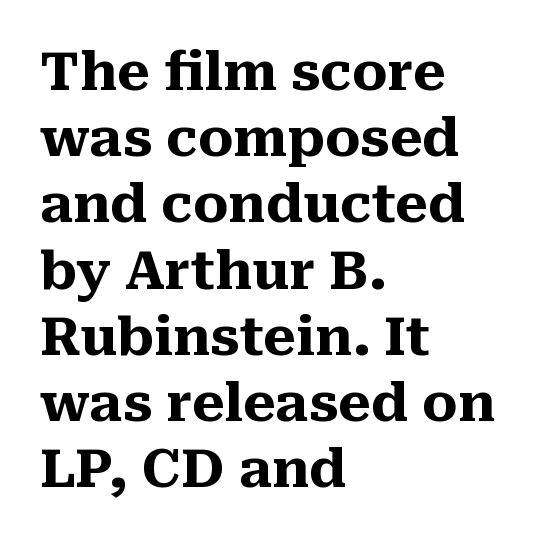
{"serif": "yes", "italic": "no", "bold": "yes", "weight": "heavy", "width": "normal", "stroke_contrast": "medium", "x_height": "medium", "monospaced": "no", "underline": "no", "align": "left", "line_spacing": "normal", "line_spacing_ratio": 1.25, "letter_spacing": "normal", "letter_spacing_em": 0.0, "glyph_px": 53}
